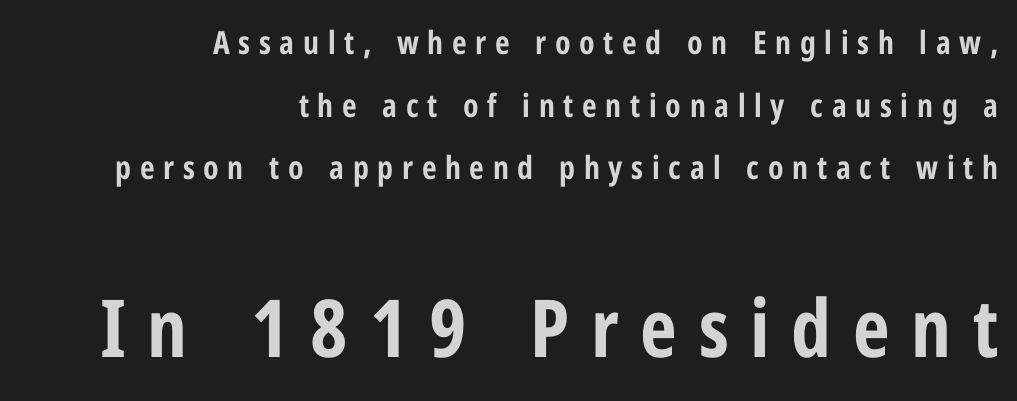
The image shows 80 px bold, condensed sans-serif type, upright; set right-aligned, loose line spacing (1.96x), unusually wide letter spacing (+0.27 em), not underlined; the second (bottom) block is 2.5x larger; low stroke contrast and a medium x-height.
